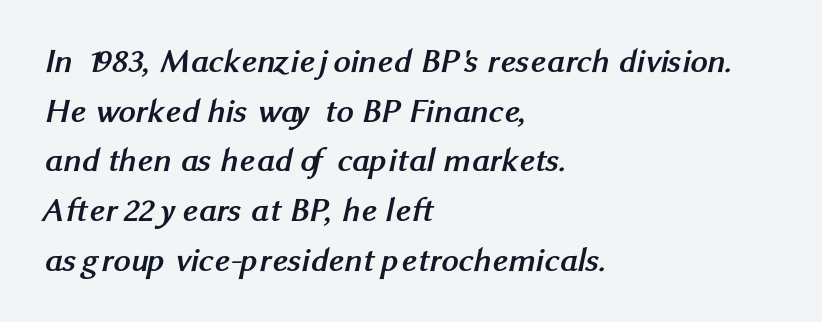
The image shows 34 px semibold sans-serif type; set left-aligned, normal line spacing (1.46x), normal letter spacing, not underlined; medium stroke contrast and a medium x-height.
